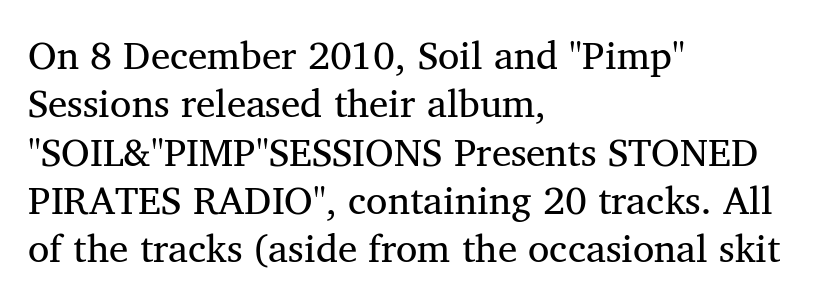
Q: Is the text bold? A: No.
Q: Is the typeface a serif or a sans-serif typeface? A: Serif.
Q: Is the text underlined? A: No.
Q: How is the paragraph aligned? A: Left-aligned.
Q: Is the spacing between letters normal or unusually wide? A: Normal.
Q: Width (condensed, normal, or wide)? A: Normal.
Q: Stroke contrast? A: Medium.
Q: x-height? A: Medium.
Q: Monospaced? A: No.
